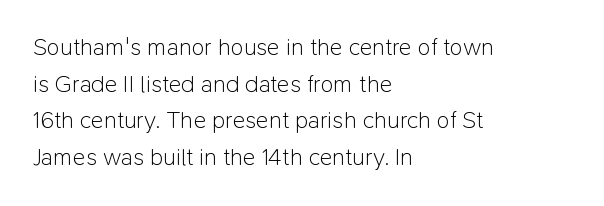
Standard letterfit; no display-style spreading of the glyphs. No chunkiness to these letters — they're not bold. This is roman type, the default non-slanted kind. Does the copy run flush right? No — it runs flush left.
